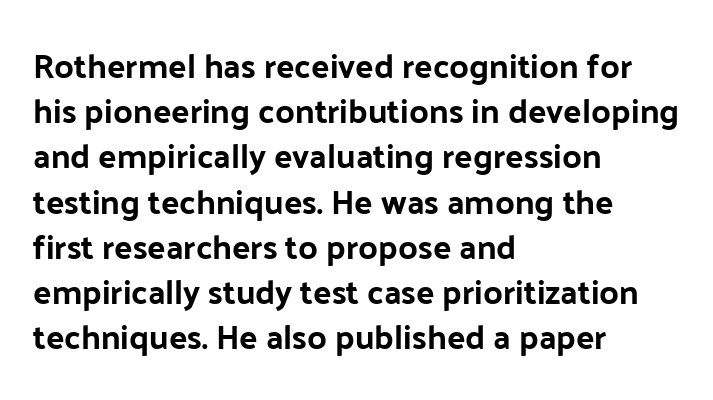
Q: Is the text bold? A: Yes.
Q: Is the text italic (slanted)? A: No, it is upright.
Q: Is the typeface a serif or a sans-serif typeface? A: Sans-serif.
Q: Is the text underlined? A: No.
Q: How is the paragraph aligned? A: Left-aligned.
Q: Is the spacing between letters normal or unusually wide? A: Normal.
Q: Is the spacing between lines tight, normal or loose? A: Normal.
Q: Width (condensed, normal, or wide)? A: Normal.
Q: Stroke contrast? A: Low.
Q: x-height? A: Medium.
Q: Monospaced? A: No.
